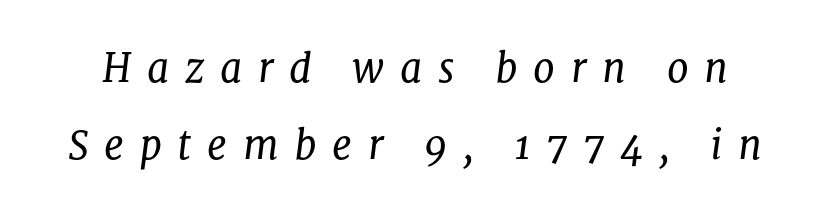
Q: Is the text bold? A: No.
Q: Is the text italic (slanted)? A: Yes, it leans right by about 8 degrees.
Q: Is the typeface a serif or a sans-serif typeface? A: Serif.
Q: Is the text underlined? A: No.
Q: Is the spacing between letters normal or unusually wide? A: Unusually wide.
Q: Is the spacing between lines tight, normal or loose? A: Loose.
Q: Width (condensed, normal, or wide)? A: Normal.
Q: Stroke contrast? A: Low.
Q: x-height? A: Medium.
Q: Monospaced? A: No.
